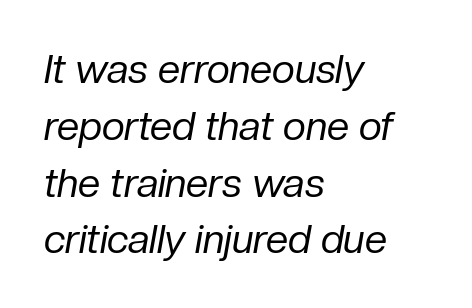
Q: Is the text bold? A: No.
Q: Is the text italic (slanted)? A: Yes, it leans right by about 10 degrees.
Q: Is the text underlined? A: No.
Q: How is the paragraph aligned? A: Left-aligned.
Q: Is the spacing between letters normal or unusually wide? A: Normal.
Q: Is the spacing between lines tight, normal or loose? A: Normal.
Q: Width (condensed, normal, or wide)? A: Normal.
Q: Stroke contrast? A: Low.
Q: x-height? A: Medium.
Q: Monospaced? A: No.
